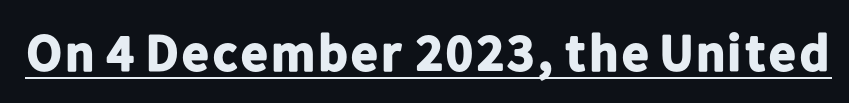
{"serif": "no", "italic": "no", "bold": "yes", "weight": "bold", "width": "normal", "stroke_contrast": "low", "x_height": "medium", "monospaced": "no", "underline": "yes", "letter_spacing": "normal", "letter_spacing_em": 0.0, "glyph_px": 52}
